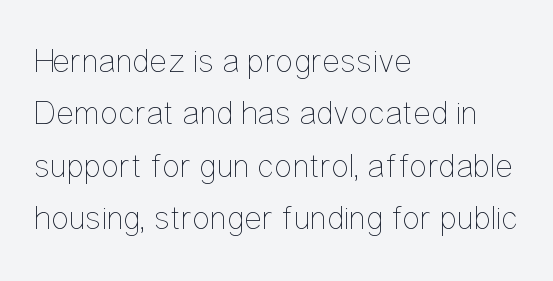
Only glyphs here, with clear space below each row. When letters stand straight like this, we call the style roman or upright. A student would call this left alignment; a typographer would say flush left, rag right. Character widths vary here, with narrow letters taking less room than wide ones. The font sits on the lighter half of the weight spectrum, regular included. This rendering leaves character spacing at its baseline value.
